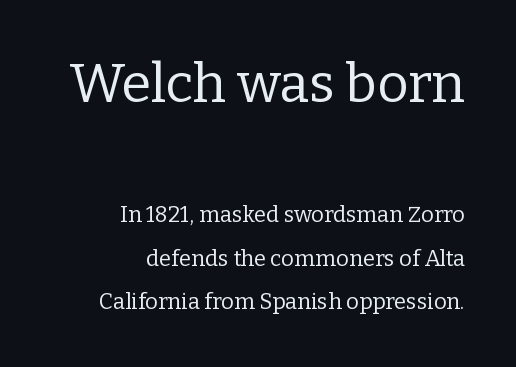
The font is comparable to plain body text, perhaps lighter. These lines were composed using upright roman letters. These lines stand farther apart than default settings would place them. This rendering leaves character spacing at its baseline value. Little horizontal feet cap the strokes, marking this as serif type. Clear beneath every line of the passage.
